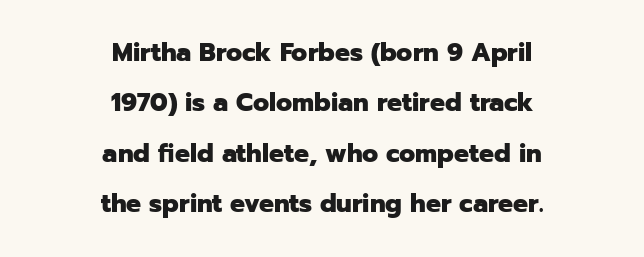
Q: Is the text bold? A: Yes.
Q: Is the text italic (slanted)? A: No, it is upright.
Q: Is the text underlined? A: No.
Q: How is the paragraph aligned? A: Centered.
Q: Is the spacing between letters normal or unusually wide? A: Normal.
Q: Is the spacing between lines tight, normal or loose? A: Loose.
